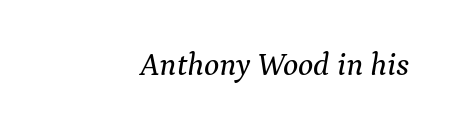
{"serif": "yes", "italic": "yes", "lean": "right", "slant_degrees": 9, "width": "normal", "stroke_contrast": "medium", "x_height": "medium", "monospaced": "no", "underline": "no", "align": "right", "letter_spacing": "normal", "letter_spacing_em": 0.0, "glyph_px": 32}
